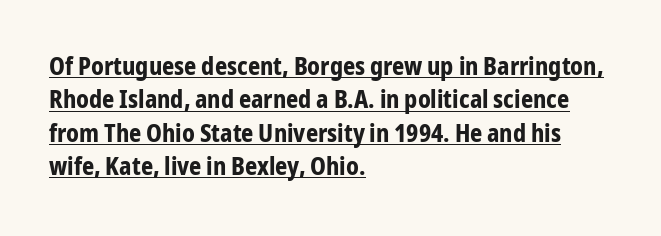
Q: Is the text bold? A: Yes.
Q: Is the text italic (slanted)? A: No, it is upright.
Q: Is the text underlined? A: Yes.
Q: How is the paragraph aligned? A: Left-aligned.
Q: Is the spacing between letters normal or unusually wide? A: Normal.
Q: Is the spacing between lines tight, normal or loose? A: Normal.
